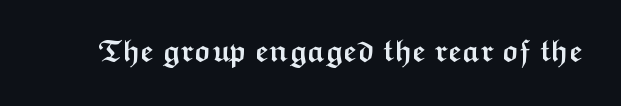
The letters advance in unequal steps, a hallmark of proportional type. Weight check: bold — yes, fully. Glance below the letters and you will spot only blank space. Posture: vertical.
